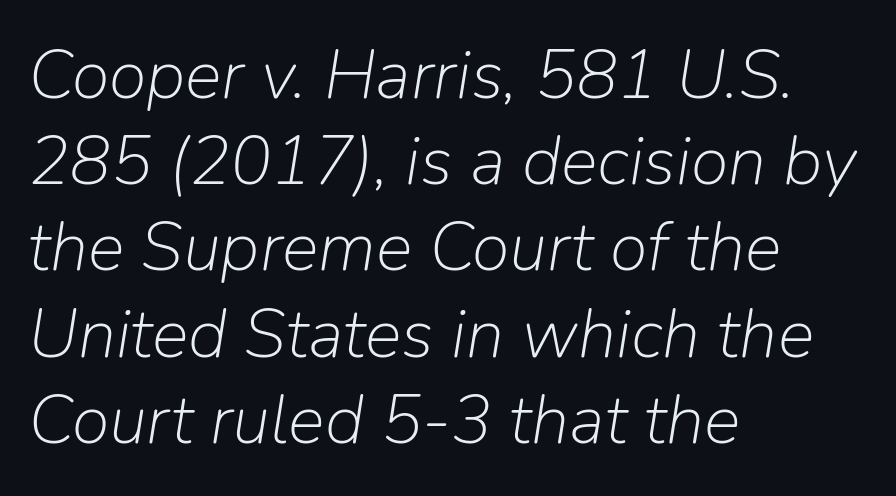
The image shows 69 px light type, italic (leaning right); set left-aligned, normal line spacing (1.25x), normal letter spacing, not underlined; low stroke contrast and a medium x-height.
